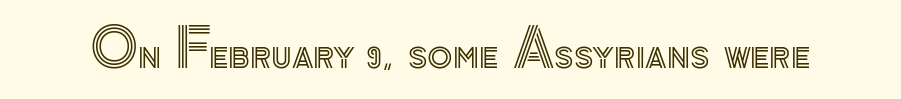
{"italic": "no", "width": "normal", "x_height": "small", "monospaced": "no", "underline": "no", "letter_spacing": "normal", "letter_spacing_em": 0.0, "glyph_px": 52}
